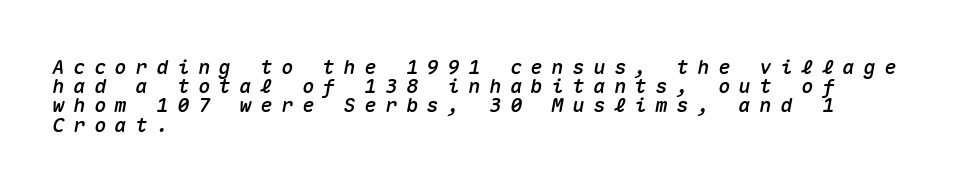
The line-height multiplier appears low, near solid setting. The passage shown has open, widely tracked lettering throughout. In CSS terms this would be text-align: left. The passage shown is not underscored anywhere. Style check: oblique.
